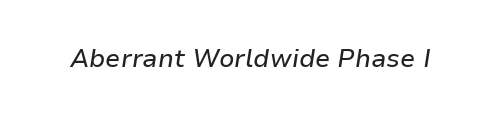
Q: Is the text italic (slanted)? A: Yes, it leans right by about 9 degrees.
Q: Is the text underlined? A: No.
Q: Is the spacing between letters normal or unusually wide? A: Normal.
